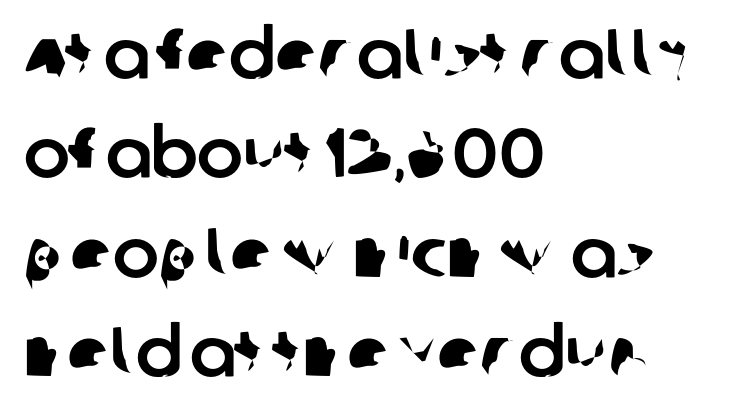
The image shows 69 px sans-serif type; set left-aligned, normal line spacing (1.44x), normal letter spacing, not underlined; low stroke contrast and a large x-height.
